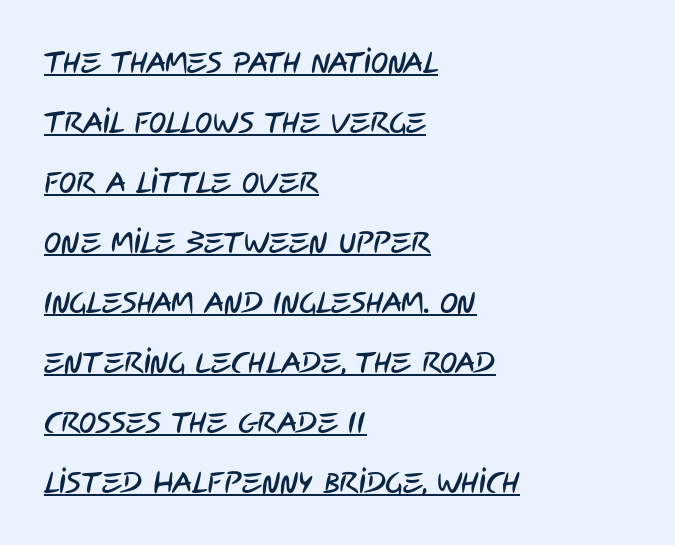
{"serif": "no", "width": "condensed", "stroke_contrast": "low", "x_height": "large", "monospaced": "no", "underline": "yes", "align": "left", "line_spacing": "loose", "line_spacing_ratio": 2.07, "letter_spacing": "normal", "letter_spacing_em": 0.0, "glyph_px": 29}
